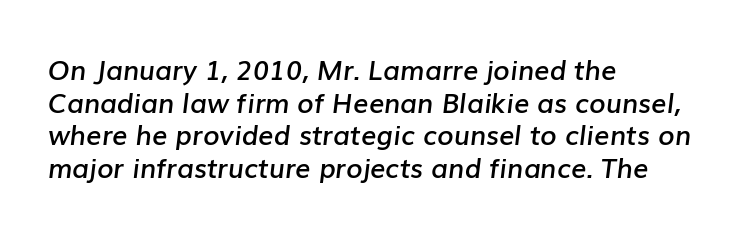
Looking at the ascenders, they clearly lean. Alignment: flush left. Emphasis by weight is partial: semibold. Default kerning and tracking; the words read as compact shapes. Bare-footed words on every line.
